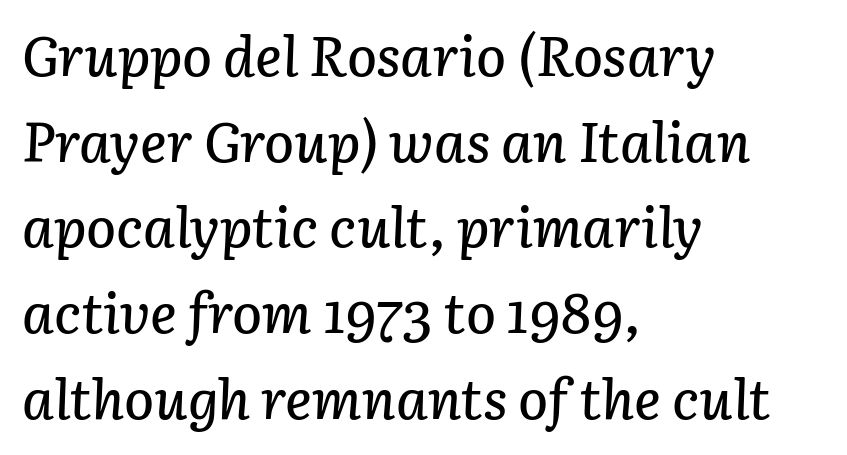
The image shows 56 px text type, italic (leaning right); set left-aligned, normal line spacing (1.53x), normal letter spacing, not underlined; low stroke contrast and a medium x-height.
